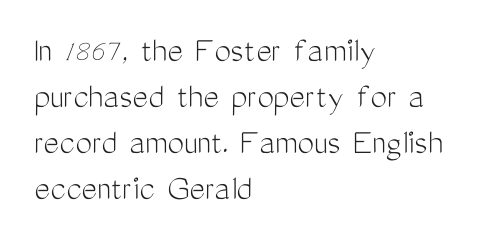
Letters have the restrained weight of plain body copy at most. Observe the ordinary spacing: letters are neighbours, not strangers. It's the straight-up-and-down kind of type. Lines of text with bare space underneath. The paragraph shown leans on its left margin.
